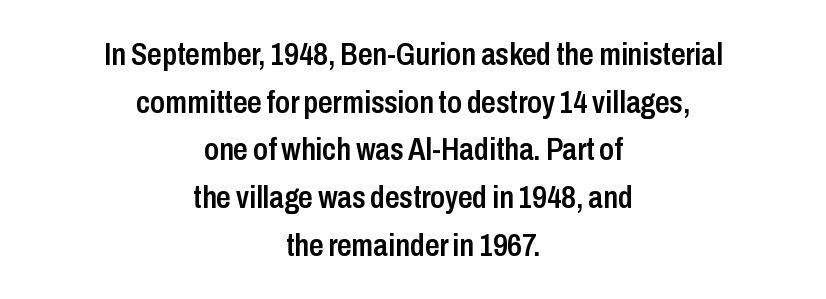
{"serif": "no", "italic": "no", "bold": "semi", "weight": "semibold", "width": "condensed", "stroke_contrast": "low", "x_height": "medium", "monospaced": "no", "underline": "no", "align": "center", "line_spacing": "normal", "line_spacing_ratio": 1.49, "letter_spacing": "normal", "letter_spacing_em": 0.0, "glyph_px": 32}
